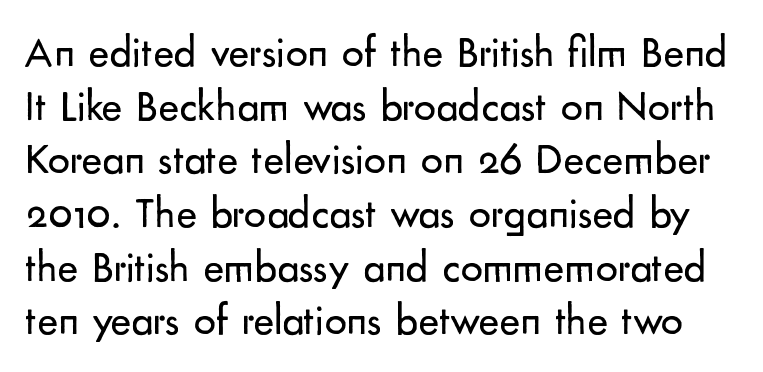
{"serif": "no", "italic": "no", "bold": "no", "weight": "regular", "width": "normal", "stroke_contrast": "low", "x_height": "small", "monospaced": "no", "underline": "no", "line_spacing_ratio": 1.22, "letter_spacing": "normal", "letter_spacing_em": 0.0, "glyph_px": 44}
